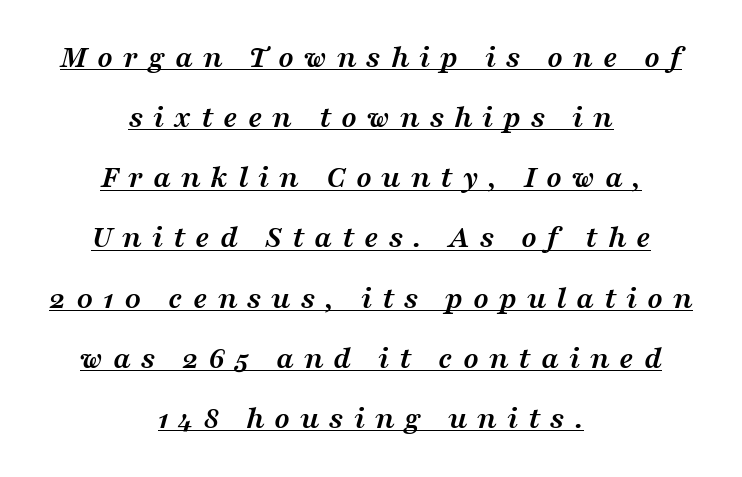
An italicized treatment has been applied to the whole sample. Summary of weight: heavy, a full bold. Varying glyph widths throughout — classic text-font behaviour. The paragraph shown floats in the horizontal middle.
